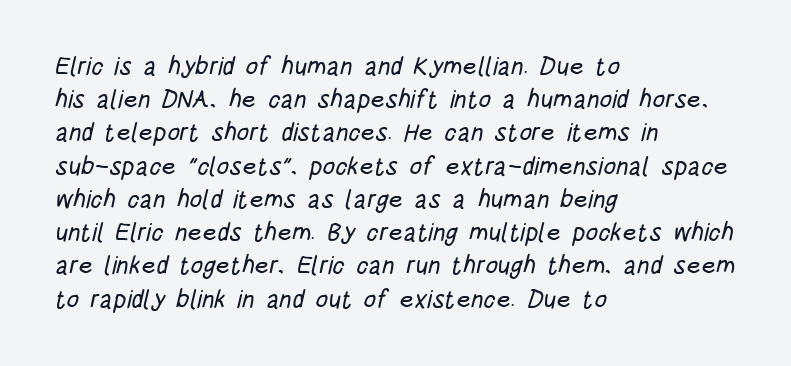
These lines stack with their left ends in a neat column. Underline: absent. How are the letters spaced? Ordinarily, with no added tracking. Baseline-to-baseline distance is the conventional proportion of letter height.
